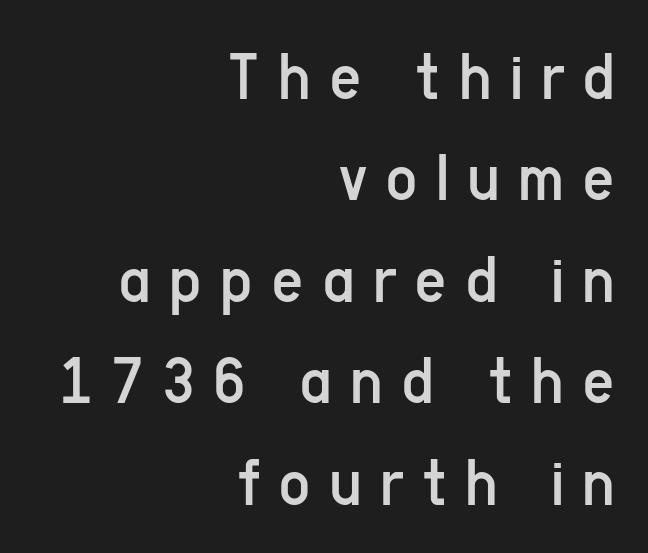
{"serif": "no", "italic": "no", "bold": "no", "weight": "regular", "width": "condensed", "stroke_contrast": "low", "x_height": "medium", "monospaced": "no", "underline": "no", "align": "right", "line_spacing": "normal", "line_spacing_ratio": 1.45, "letter_spacing": "wide", "letter_spacing_em": 0.26, "glyph_px": 70}
